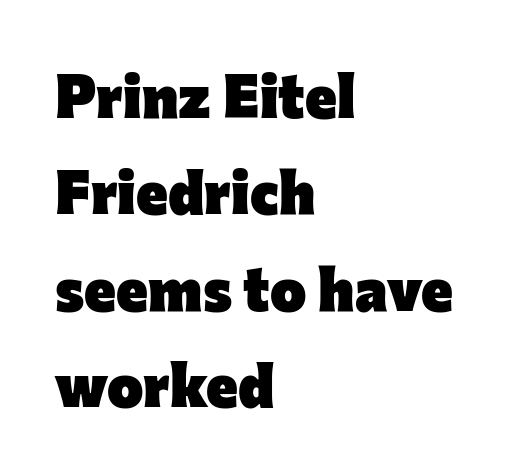
The image shows 61 px heavy sans-serif type, upright; set left-aligned, normal line spacing (1.58x), normal letter spacing, not underlined; low stroke contrast and a medium x-height.
